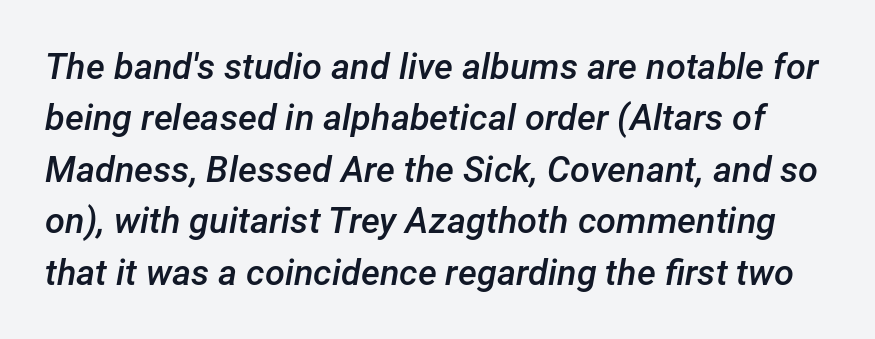
Looks like regular typesetting: each glyph gets only the width it needs. In terms of letterspacing, this is plain default setting. The rendering uses a moderate line-height, typical for paragraphs. Plain, unruled lines of type. The passage shown leans; its letterforms are oblique. The characters look somewhat weighty, a semibold short of true bold.
